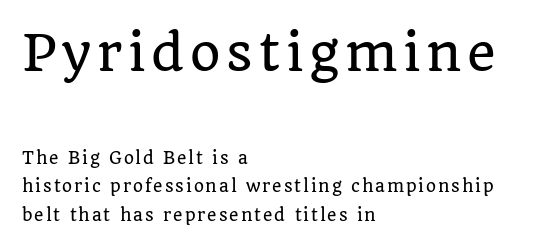
{"serif": "yes", "italic": "no", "width": "normal", "stroke_contrast": "low", "x_height": "large", "monospaced": "no", "underline": "no", "align": "left", "line_spacing_ratio": 1.77, "larger_block": "first", "size_ratio": 3.06, "glyph_px": 49}
